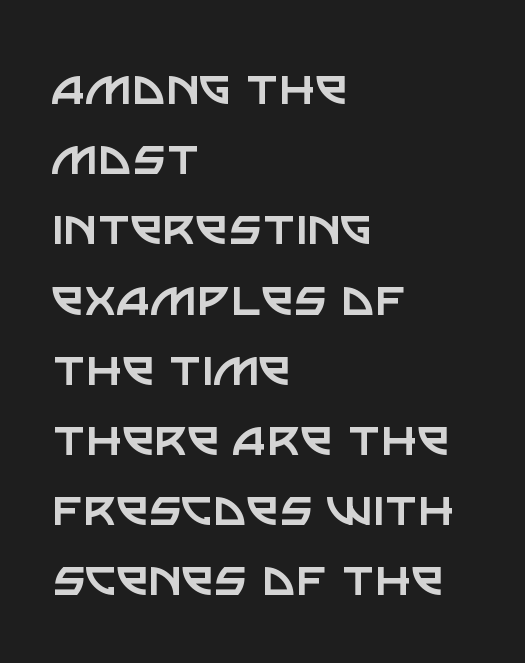
The image shows 58 px regular-weight sans-serif type, upright; set left-aligned, line spacing 1.21x, normal letter spacing, not underlined; low stroke contrast and a large x-height.
